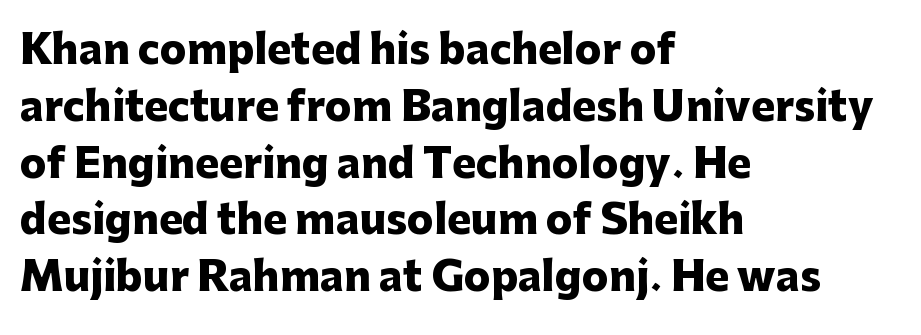
Q: Is the text bold? A: Yes.
Q: Is the text italic (slanted)? A: No, it is upright.
Q: Is the typeface a serif or a sans-serif typeface? A: Sans-serif.
Q: Is the text underlined? A: No.
Q: How is the paragraph aligned? A: Left-aligned.
Q: Is the spacing between letters normal or unusually wide? A: Normal.
Q: Is the spacing between lines tight, normal or loose? A: Normal.
Q: Width (condensed, normal, or wide)? A: Normal.
Q: Stroke contrast? A: Low.
Q: x-height? A: Medium.
Q: Monospaced? A: No.
